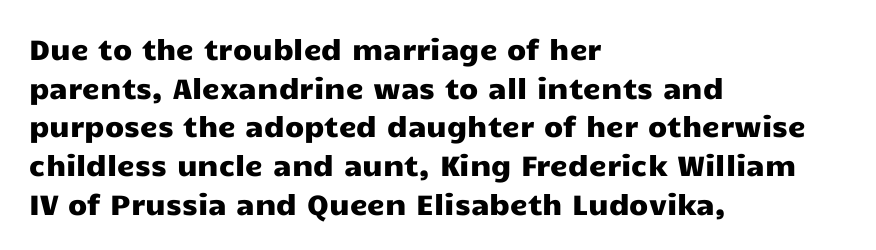
The image shows 28 px wide sans-serif type, upright; set left-aligned, normal line spacing (1.38x), normal letter spacing, not underlined; low stroke contrast and a medium x-height.
